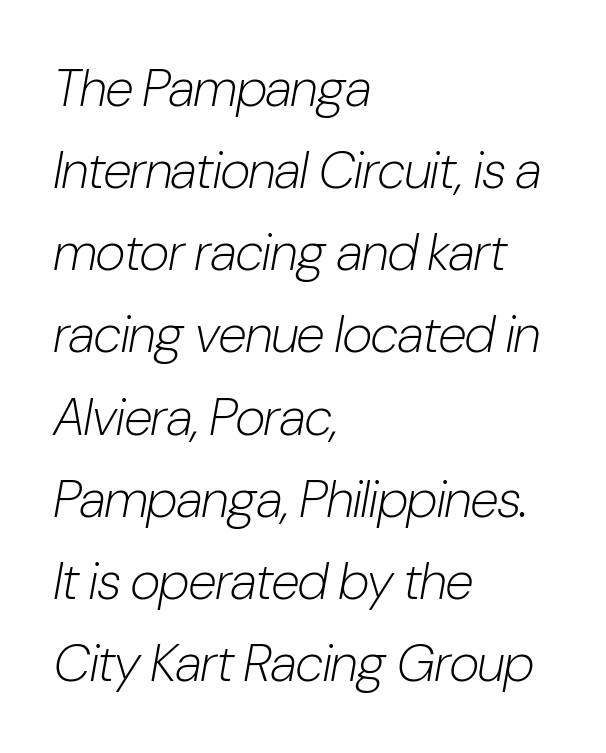
Yep, that's italic — everything's leaning. The rendering uses natural spacing where letterforms have individual widths. Horizontal bands of white between lines are of average thickness. Between one letter and the next there's only the usual sliver of space. Stroke thickness stays within the range of a standard reading face or lighter.
